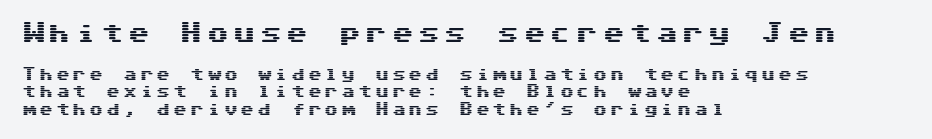
{"italic": "no", "underline": "no", "align": "left", "line_spacing_ratio": 1.24, "letter_spacing": "wide", "letter_spacing_em": 0.2, "larger_block": "first", "size_ratio": 1.57, "glyph_px": 22}
